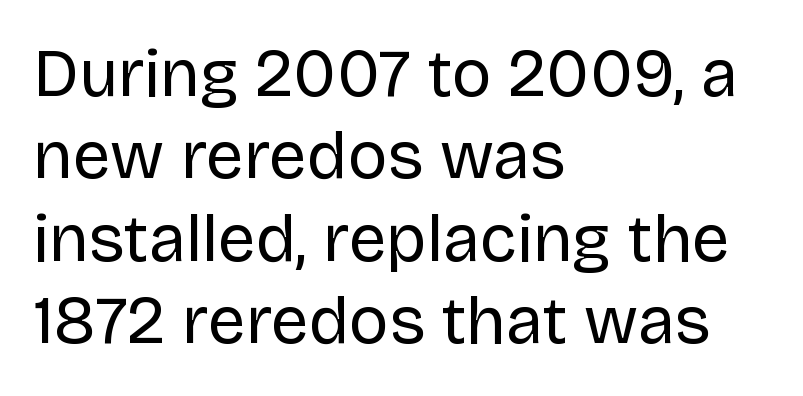
A typesetter would call this proportional, since set widths differ per character. Is this a heavy cut? Hardly; it is regular or lighter. Glance below the letters and you will spot only blank space. The lines are quadded left. This is roman type, the default non-slanted kind.
